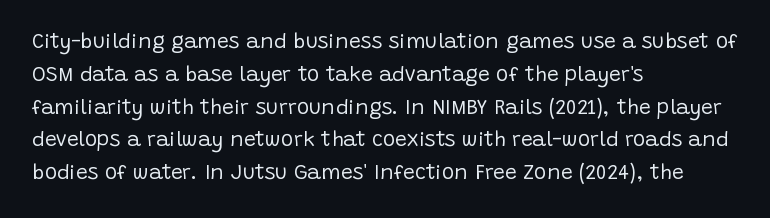
Q: Is the text bold? A: No.
Q: Is the text italic (slanted)? A: No, it is upright.
Q: Is the text underlined? A: No.
Q: How is the paragraph aligned? A: Left-aligned.
Q: Is the spacing between letters normal or unusually wide? A: Normal.
Q: Is the spacing between lines tight, normal or loose? A: Normal.
